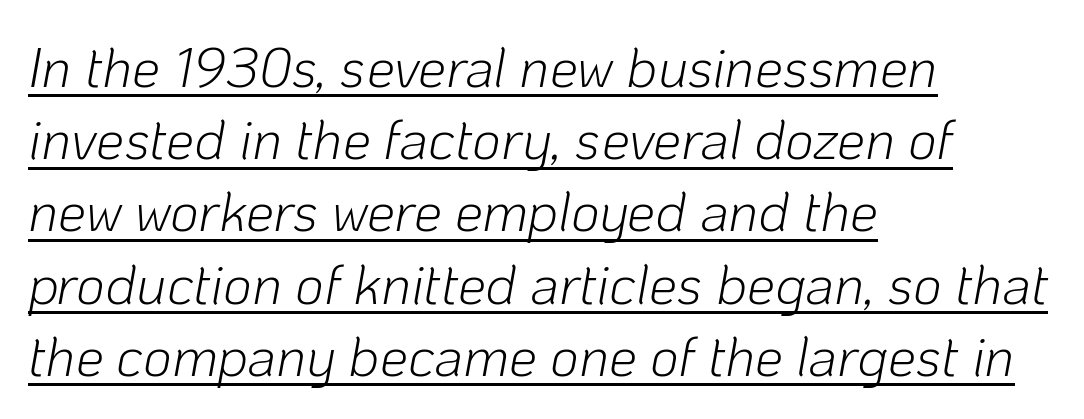
The ragged edge is on the right, which tells us the setting is flush left. When letters slant like this, we call the style italic. This rendering leaves character spacing at its baseline value. A quiet, ordinary-to-light weight characterises the typeface. A typesetter would call this leading conventional body-copy spacing.
